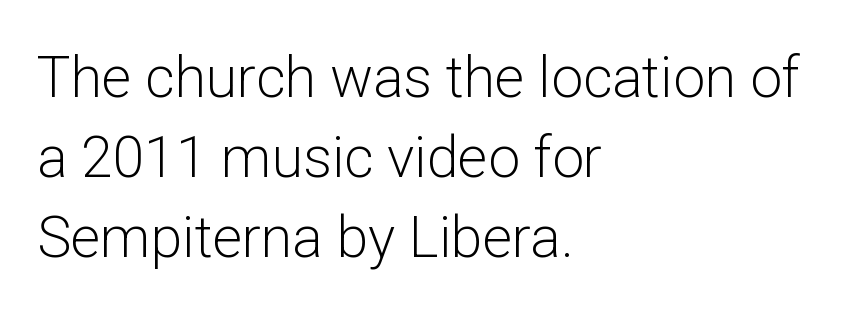
Q: Is the text bold? A: No.
Q: Is the text italic (slanted)? A: No, it is upright.
Q: Is the typeface a serif or a sans-serif typeface? A: Sans-serif.
Q: Is the text underlined? A: No.
Q: How is the paragraph aligned? A: Left-aligned.
Q: Is the spacing between letters normal or unusually wide? A: Normal.
Q: Is the spacing between lines tight, normal or loose? A: Normal.
Q: Width (condensed, normal, or wide)? A: Normal.
Q: Stroke contrast? A: Low.
Q: x-height? A: Medium.
Q: Monospaced? A: No.
